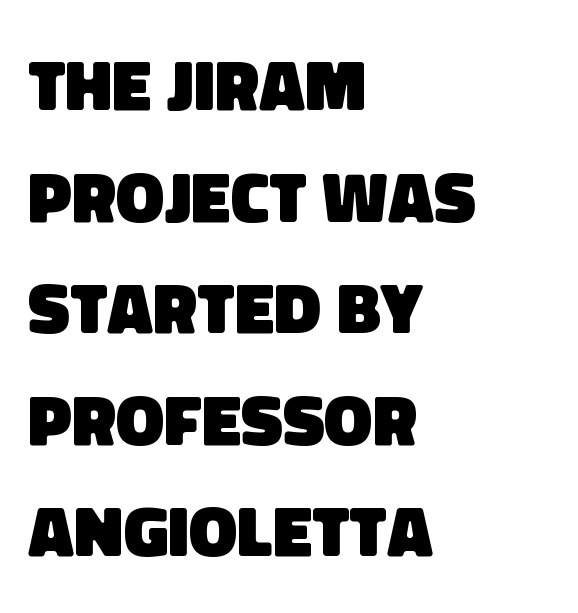
The image shows 72 px heavy sans-serif type; set left-aligned, normal line spacing (1.55x), normal letter spacing, not underlined; low stroke contrast and a large x-height.
